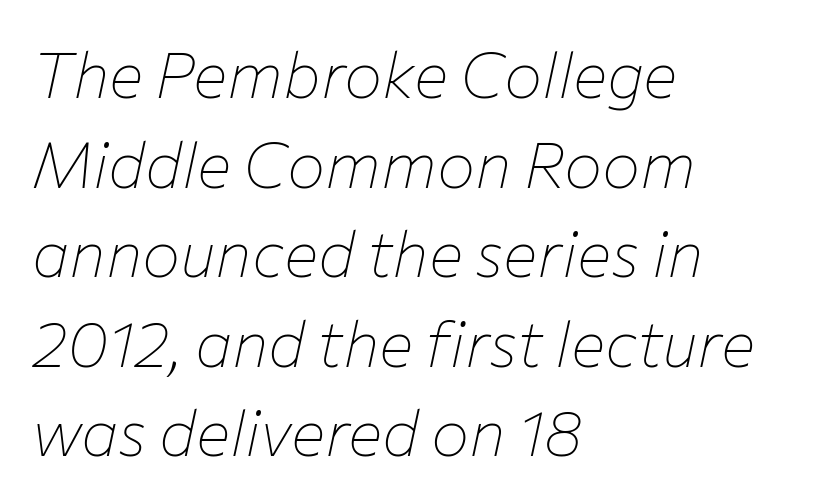
The image shows 64 px thin type, italic (leaning right); set left-aligned, normal line spacing (1.4x), normal letter spacing, not underlined; low stroke contrast and a medium x-height.
